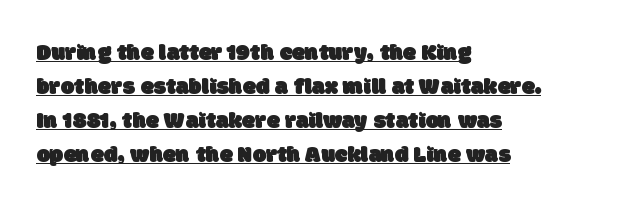
{"underline": "yes", "align": "left", "line_spacing": "normal", "line_spacing_ratio": 1.42, "letter_spacing": "normal", "letter_spacing_em": 0.0, "glyph_px": 24}
